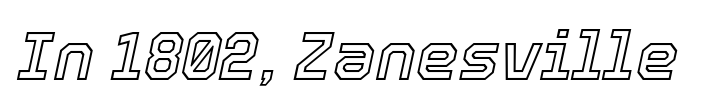
Q: Is the text italic (slanted)? A: Yes, it leans right by about 12 degrees.
Q: Is the text underlined? A: No.
Q: Is the spacing between letters normal or unusually wide? A: Normal.
Q: Width (condensed, normal, or wide)? A: Normal.
Q: x-height? A: Medium.
Q: Monospaced? A: No.
